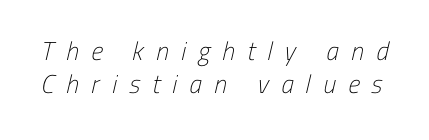
Is the stroke heavy? The answer is a plain regular-or-lighter. These lines have a slow, spaced-out rhythm from letter to letter. Check under the words: just untouched page. This sample keeps an unexceptional amount of space between lines.
